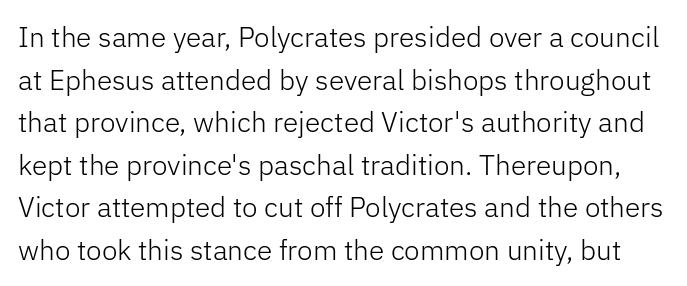
{"serif": "no", "italic": "no", "bold": "no", "weight": "light", "width": "normal", "stroke_contrast": "low", "x_height": "medium", "monospaced": "no", "underline": "no", "line_spacing": "normal", "line_spacing_ratio": 1.52, "letter_spacing": "normal", "letter_spacing_em": 0.0, "glyph_px": 28}
